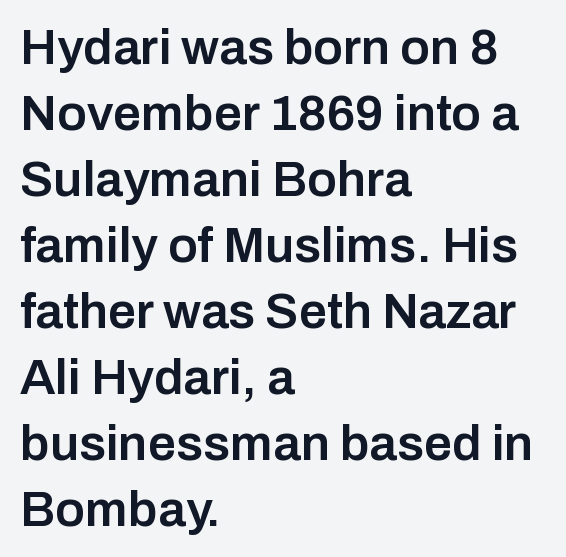
{"serif": "no", "italic": "no", "bold": "semi", "weight": "semibold", "width": "normal", "stroke_contrast": "low", "x_height": "medium", "monospaced": "no", "underline": "no", "align": "left", "line_spacing": "normal", "line_spacing_ratio": 1.32, "letter_spacing": "normal", "letter_spacing_em": 0.0, "glyph_px": 50}
